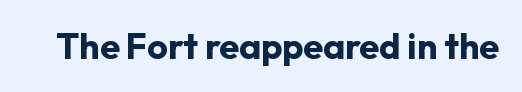
This sample uses plain, unmodified letter spacing. Examine the stroke ends and you'll find no serifs. Spacing verdict: proportional, widths tailored to each character. The specimen reads as upright at a glance.
